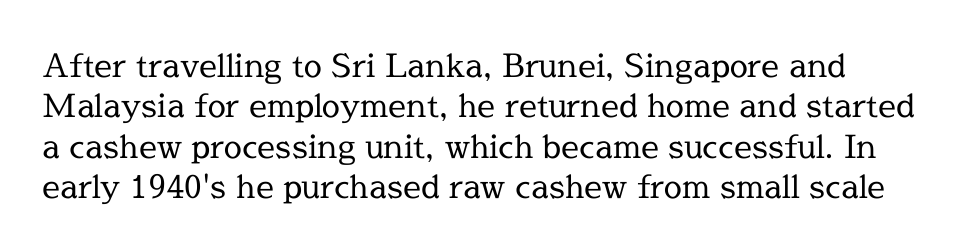
How would I describe the line gaps? Plain and ordinary. Rendered with straight, roman letterforms. There is no visible air inserted between adjacent glyphs. This sample has the flowing, uneven cadence of proportional lettering. The string is rendered with underlining switched off. Check where the strokes stop: tiny serifs finish them off.
